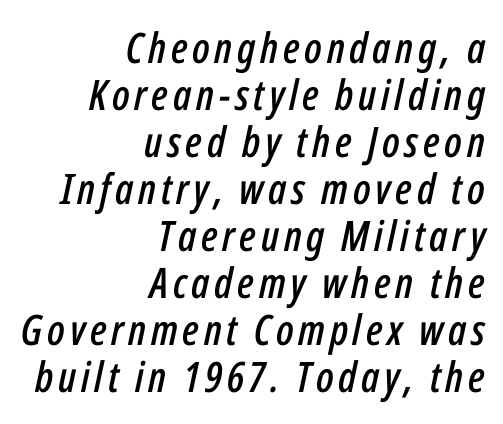
{"italic": "yes", "lean": "right", "slant_degrees": 12, "width": "condensed", "stroke_contrast": "low", "x_height": "medium", "monospaced": "no", "underline": "no", "align": "right", "line_spacing": "tight", "line_spacing_ratio": 1.12, "glyph_px": 42}
